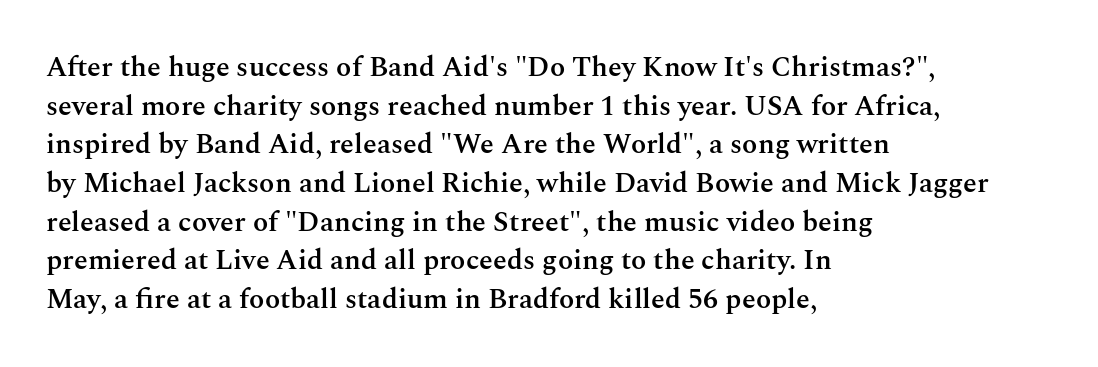
{"serif": "yes", "italic": "no", "bold": "semi", "weight": "semibold", "width": "normal", "stroke_contrast": "medium", "x_height": "medium", "monospaced": "no", "underline": "no", "align": "left", "line_spacing": "normal", "line_spacing_ratio": 1.38, "letter_spacing": "normal", "letter_spacing_em": 0.0, "glyph_px": 28}
